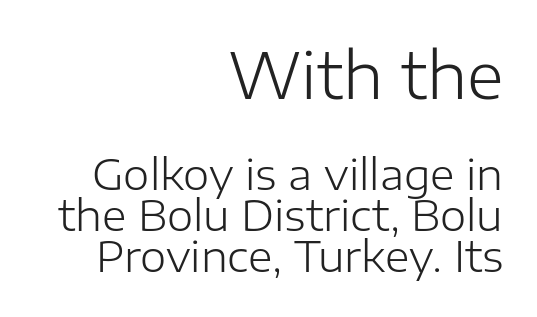
What's the leading like? Squeezed, with rows nearly overlapping. The line texture is even and compact thanks to regular tracking. Caption: upper text group enlarged, lower text group reduced. If you drew a ruler down the right edge, every line would touch it. A quiet, ordinary-to-light weight characterises the typeface. Anything drawn beneath the words? Only blank space.
